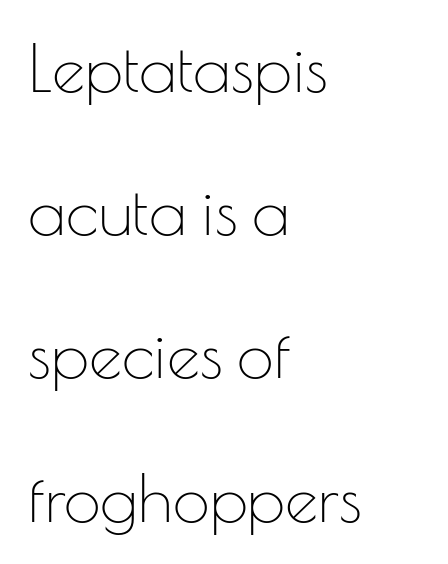
The text block is weighted toward the left margin, trailing off unevenly rightward. Think of a printed novel: that variable character pitch is what you see here. This is the regular roman posture of the typeface. Leading is clearly above the norm, producing a sparse column. Observe the ordinary spacing: letters are neighbours, not strangers. The font sits on the lighter half of the weight spectrum, regular included.
